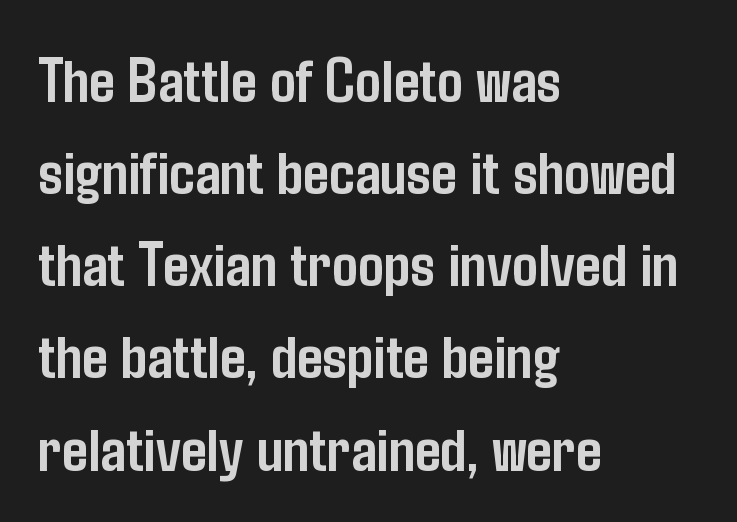
The image shows 64 px semibold, condensed sans-serif type, upright; set left-aligned, normal line spacing (1.44x), normal letter spacing, not underlined; low stroke contrast and a medium x-height.
